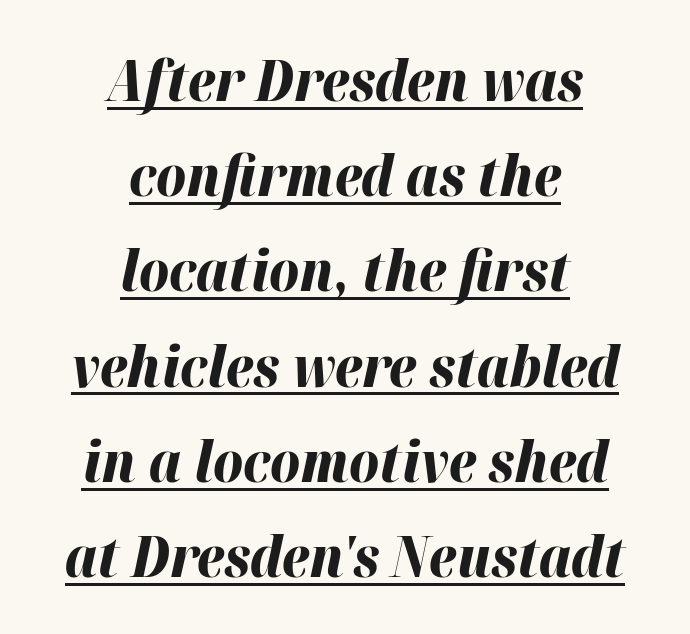
Q: Is the text bold? A: Yes.
Q: Is the text italic (slanted)? A: Yes, it leans right by about 12 degrees.
Q: Is the text underlined? A: Yes.
Q: How is the paragraph aligned? A: Centered.
Q: Is the spacing between letters normal or unusually wide? A: Normal.
Q: Is the spacing between lines tight, normal or loose? A: Normal.
Q: Width (condensed, normal, or wide)? A: Normal.
Q: Stroke contrast? A: High.
Q: x-height? A: Medium.
Q: Monospaced? A: No.
